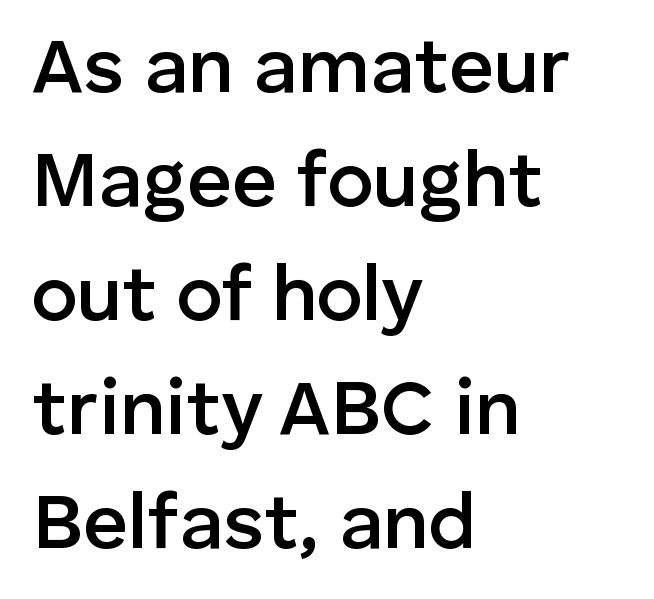
Q: Is the text bold? A: Semi-bold.
Q: Is the text italic (slanted)? A: No, it is upright.
Q: Is the typeface a serif or a sans-serif typeface? A: Sans-serif.
Q: Is the text underlined? A: No.
Q: How is the paragraph aligned? A: Left-aligned.
Q: Is the spacing between letters normal or unusually wide? A: Normal.
Q: Is the spacing between lines tight, normal or loose? A: Normal.
Q: Width (condensed, normal, or wide)? A: Normal.
Q: Stroke contrast? A: Low.
Q: x-height? A: Medium.
Q: Monospaced? A: No.
